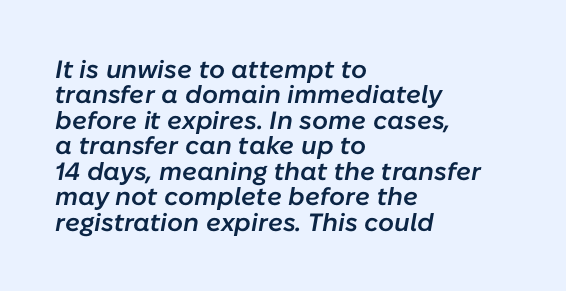
Q: Is the text bold? A: Semi-bold.
Q: Is the text italic (slanted)? A: Yes, it leans right by about 10 degrees.
Q: Is the text underlined? A: No.
Q: How is the paragraph aligned? A: Left-aligned.
Q: Is the spacing between letters normal or unusually wide? A: Normal.
Q: Is the spacing between lines tight, normal or loose? A: Tight.
